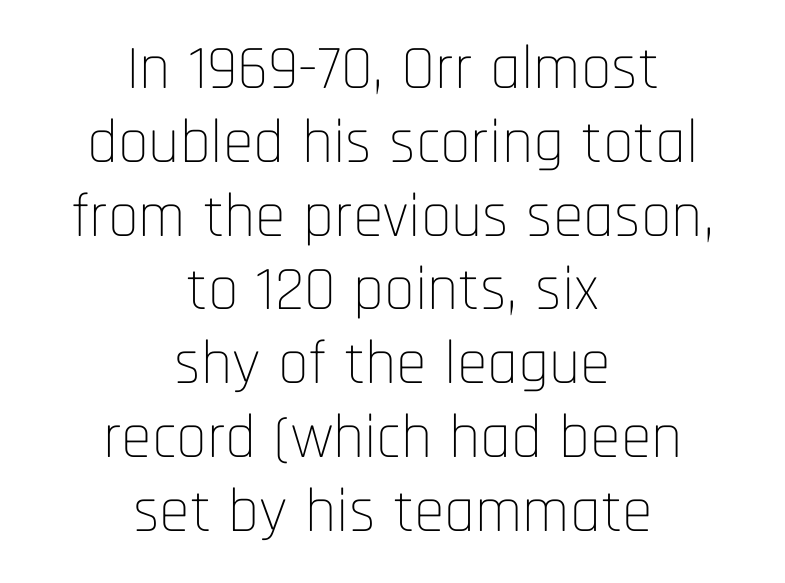
In terms of letterform style, serifs are entirely absent. The letters advance in unequal steps, a hallmark of proportional type. Standard letterfit; no display-style spreading of the glyphs. Is the stroke heavy? The answer is a plain regular-or-lighter.
